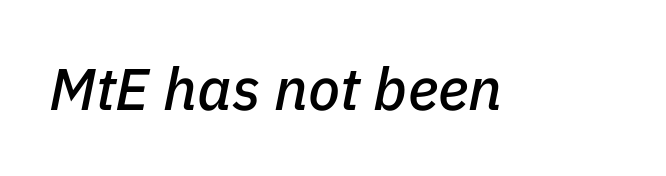
Q: Is the text italic (slanted)? A: Yes, it leans right by about 11 degrees.
Q: Is the text underlined? A: No.
Q: Is the spacing between letters normal or unusually wide? A: Normal.
Q: Width (condensed, normal, or wide)? A: Normal.
Q: Stroke contrast? A: Low.
Q: x-height? A: Medium.
Q: Monospaced? A: No.
